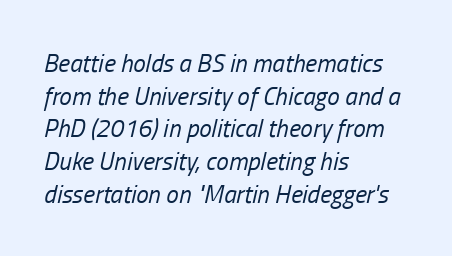
The weight would be labelled regular, book, light, or lighter still. The line texture is even and compact thanks to regular tracking. Words float on clear page, feet unadorned. The line-height multiplier appears to be the usual default. The paragraph shown leans on its left margin. The face used here has a pronounced slope to its letters.
